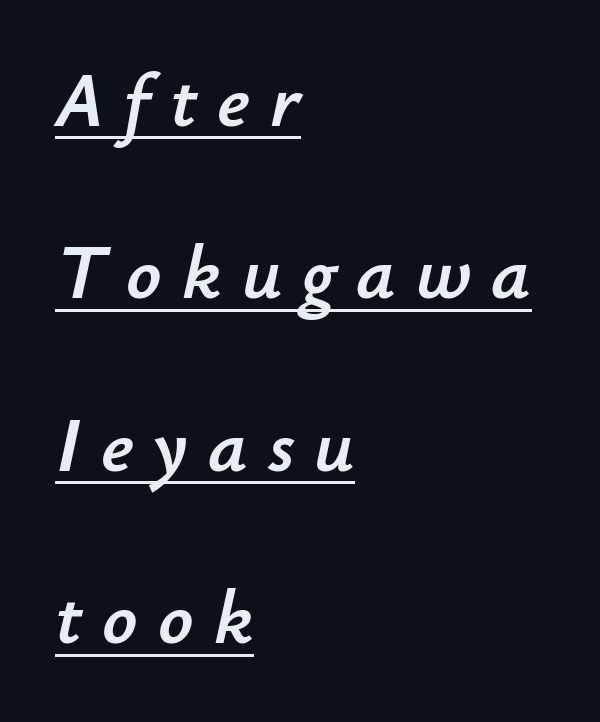
Q: Is the text italic (slanted)? A: Yes, it leans right by about 12 degrees.
Q: Is the text underlined? A: Yes.
Q: How is the paragraph aligned? A: Left-aligned.
Q: Is the spacing between letters normal or unusually wide? A: Unusually wide.
Q: Is the spacing between lines tight, normal or loose? A: Loose.
Q: Width (condensed, normal, or wide)? A: Normal.
Q: Stroke contrast? A: Low.
Q: x-height? A: Small.
Q: Monospaced? A: No.
